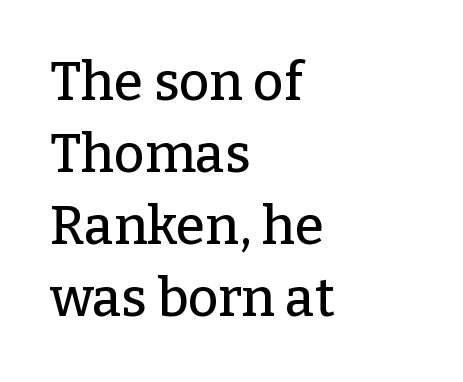
Nobody touched the tracking dial on this one. These lines sit exactly where default settings would place them. A typesetter would mark this as roman, not italic. Is this a fixed-width face? No — the glyphs have proportional, varying widths. One-word summary of the alignment: left.
